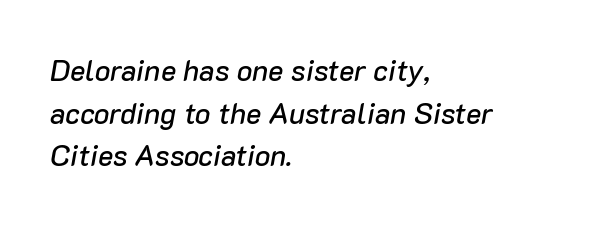
The image shows 29 px text type, italic (leaning right); set left-aligned, normal line spacing (1.47x), normal letter spacing, not underlined; low stroke contrast and a medium x-height.
